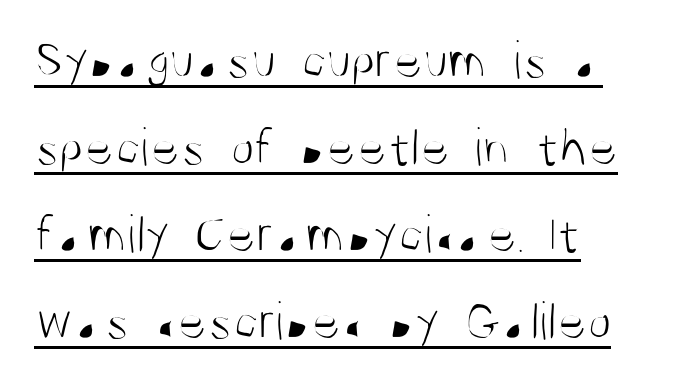
{"serif": "no", "italic": "no", "bold": "no", "weight": "light", "width": "condensed", "stroke_contrast": "medium", "x_height": "large", "monospaced": "no", "underline": "yes", "align": "left", "line_spacing": "normal", "line_spacing_ratio": 1.58, "letter_spacing": "normal", "letter_spacing_em": 0.0, "glyph_px": 55}
